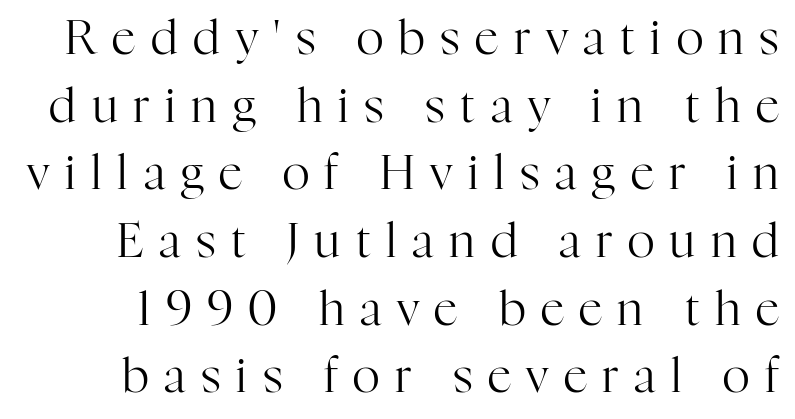
Q: Is the text bold? A: No.
Q: Is the text italic (slanted)? A: No, it is upright.
Q: Is the typeface a serif or a sans-serif typeface? A: Serif.
Q: Is the text underlined? A: No.
Q: Is the spacing between letters normal or unusually wide? A: Unusually wide.
Q: Is the spacing between lines tight, normal or loose? A: Normal.
Q: Width (condensed, normal, or wide)? A: Normal.
Q: Stroke contrast? A: High.
Q: x-height? A: Medium.
Q: Monospaced? A: No.
